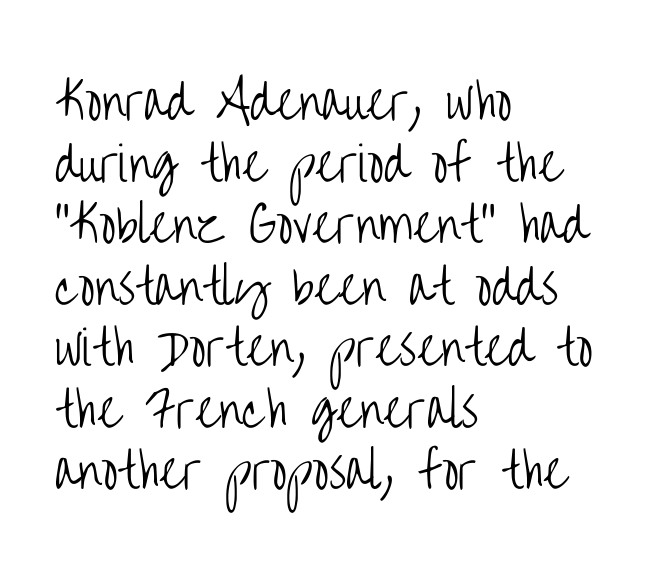
The letters advance in unequal steps, a hallmark of proportional type. Weight: regular or lighter. Is the block centered? No — it sits flush against the left margin. Glyph-to-glyph distance matches everyday printed text.
